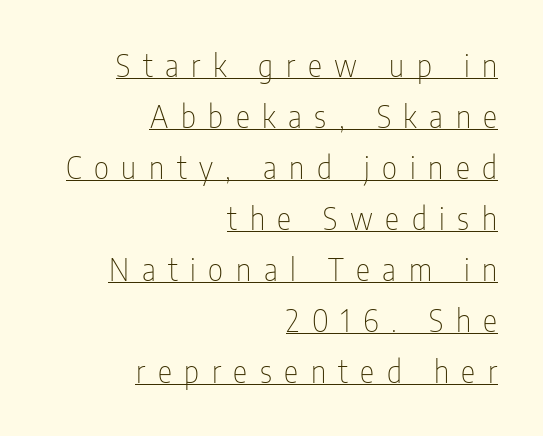
Regarding serifs, this sample does without them. Short and long lines alike share a common ending point at right. In terms of posture, this sample is upright. Look at the tracking — it's clearly loosened, letters drifting apart.
